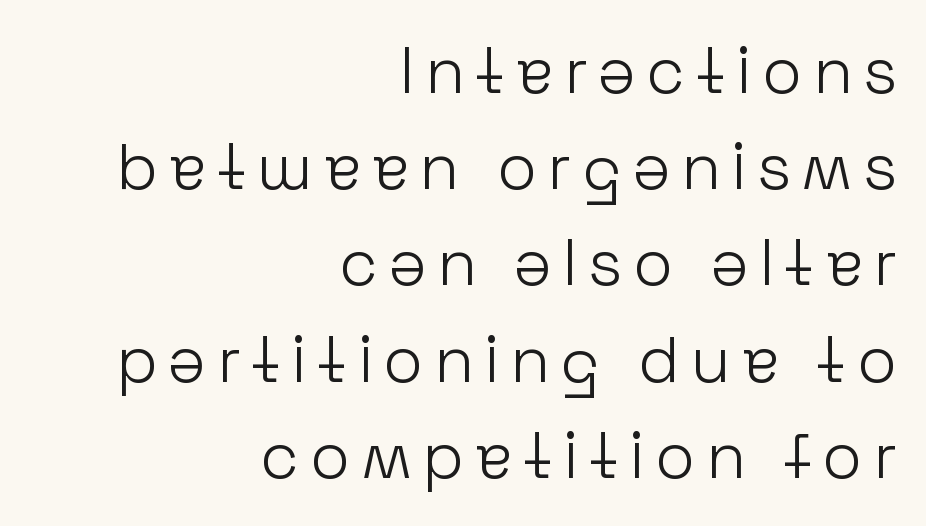
In terms of leading, this rendering sits right in the middle. Check the space under the baseline: it is left empty. Nothing sits at the stroke ends, so this counts as sans-serif. On a weight scale, this lands at 450 or below. The letters advance in unequal steps, a hallmark of proportional type. Reading down the block, your eye finds every line finishing at a fixed right position.
